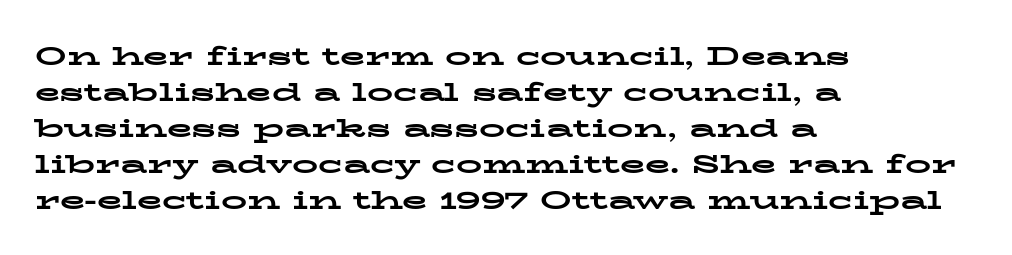
{"italic": "no", "bold": "yes", "underline": "no", "align": "left", "line_spacing": "normal", "line_spacing_ratio": 1.38, "letter_spacing": "normal", "letter_spacing_em": 0.0, "glyph_px": 26}
